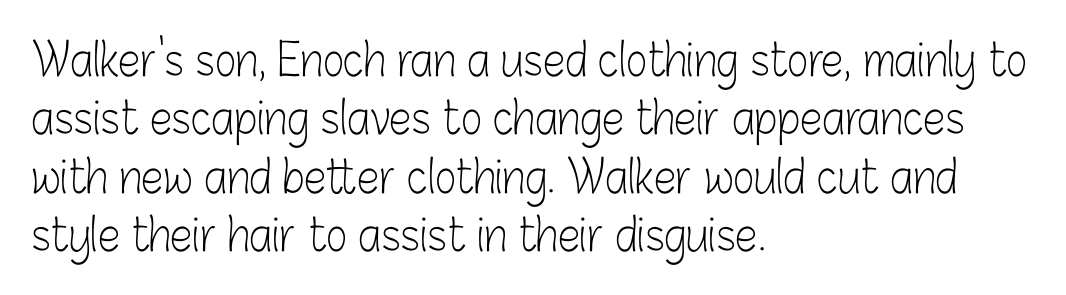
Q: Is the text bold? A: No.
Q: Is the text italic (slanted)? A: No, it is upright.
Q: Is the typeface a serif or a sans-serif typeface? A: Sans-serif.
Q: Is the text underlined? A: No.
Q: How is the paragraph aligned? A: Left-aligned.
Q: Is the spacing between letters normal or unusually wide? A: Normal.
Q: Is the spacing between lines tight, normal or loose? A: Normal.
Q: Width (condensed, normal, or wide)? A: Condensed.
Q: Stroke contrast? A: Low.
Q: x-height? A: Medium.
Q: Monospaced? A: No.
